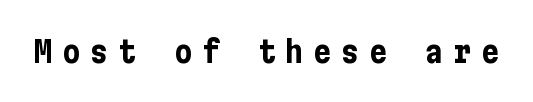
Q: Is the text bold? A: Yes.
Q: Is the text italic (slanted)? A: No, it is upright.
Q: Is the typeface a serif or a sans-serif typeface? A: Sans-serif.
Q: Is the text underlined? A: No.
Q: Is the spacing between letters normal or unusually wide? A: Unusually wide.
Q: Width (condensed, normal, or wide)? A: Condensed.
Q: Stroke contrast? A: Low.
Q: x-height? A: Medium.
